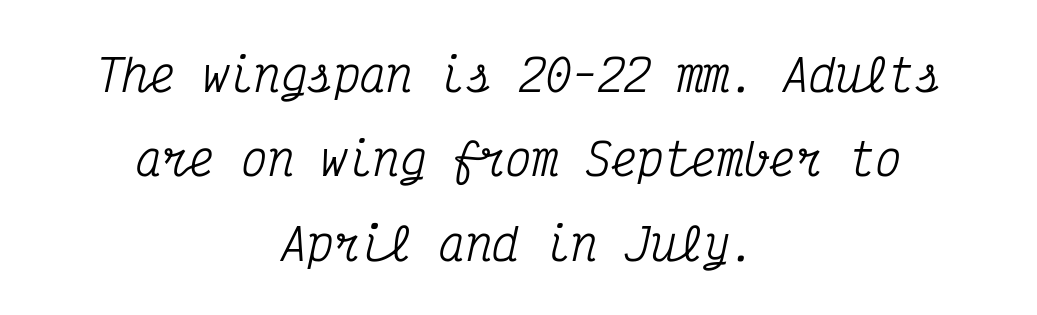
Q: Is the text italic (slanted)? A: Yes, it leans right by about 12 degrees.
Q: Is the typeface a serif or a sans-serif typeface? A: Serif.
Q: Is the text underlined? A: No.
Q: How is the paragraph aligned? A: Centered.
Q: Is the spacing between letters normal or unusually wide? A: Normal.
Q: Is the spacing between lines tight, normal or loose? A: Loose.
Q: Width (condensed, normal, or wide)? A: Condensed.
Q: Stroke contrast? A: Medium.
Q: x-height? A: Medium.
Q: Monospaced? A: Yes.
